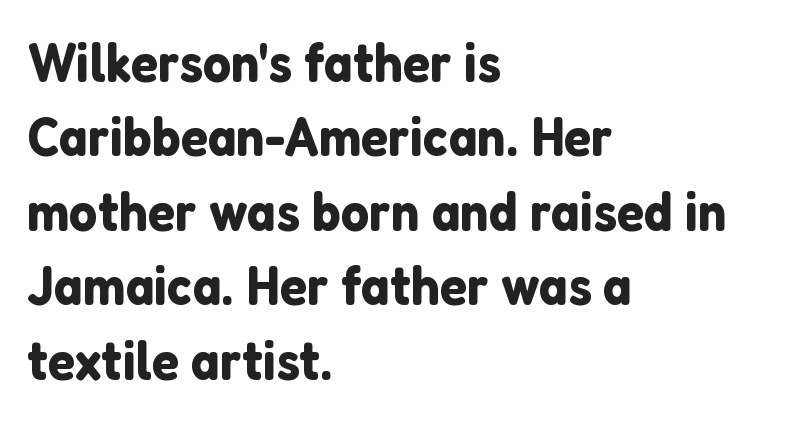
{"serif": "no", "italic": "no", "width": "normal", "stroke_contrast": "low", "x_height": "medium", "monospaced": "no", "underline": "no", "align": "left", "line_spacing": "normal", "line_spacing_ratio": 1.33, "letter_spacing": "normal", "letter_spacing_em": 0.0, "glyph_px": 56}
